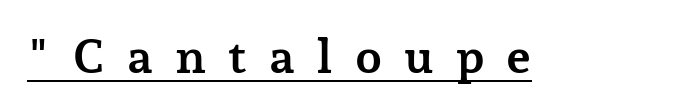
Q: Is the text bold? A: Yes.
Q: Is the text italic (slanted)? A: No, it is upright.
Q: Is the typeface a serif or a sans-serif typeface? A: Serif.
Q: Is the text underlined? A: Yes.
Q: Is the spacing between letters normal or unusually wide? A: Unusually wide.
Q: Width (condensed, normal, or wide)? A: Normal.
Q: Stroke contrast? A: Low.
Q: x-height? A: Medium.
Q: Monospaced? A: No.
